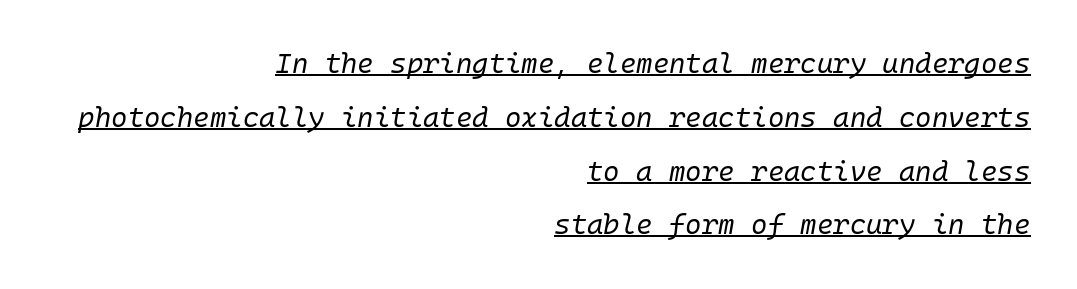
The image shows 28 px regular-weight type, italic (leaning right); set right-aligned, loose line spacing (1.92x), normal letter spacing, underlined; low stroke contrast and a medium x-height.
